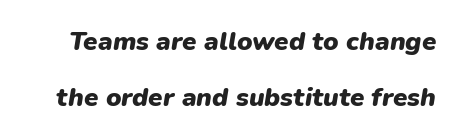
{"italic": "yes", "lean": "right", "slant_degrees": 9, "bold": "yes", "underline": "no", "line_spacing": "loose", "line_spacing_ratio": 2.15, "letter_spacing": "normal", "letter_spacing_em": 0.0, "glyph_px": 26}
